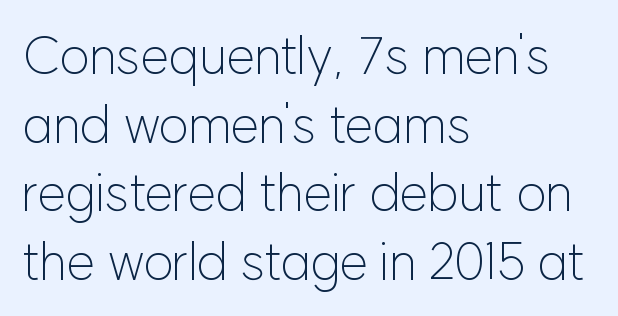
The image shows 52 px light sans-serif type, upright; set left-aligned, normal line spacing (1.32x), normal letter spacing, not underlined; low stroke contrast and a medium x-height.
